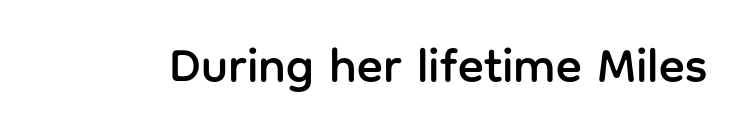
{"serif": "no", "italic": "no", "width": "normal", "stroke_contrast": "low", "x_height": "medium", "monospaced": "no", "underline": "no", "letter_spacing": "normal", "letter_spacing_em": 0.0, "glyph_px": 48}
